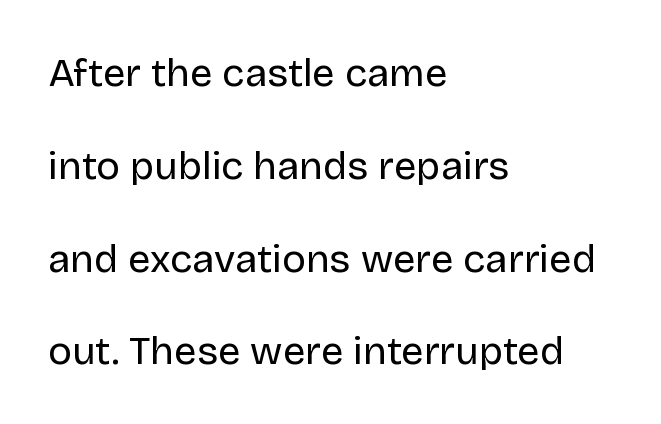
The image shows 40 px regular-weight sans-serif type, upright; set left-aligned, loose line spacing (2.32x), normal letter spacing, not underlined; low stroke contrast and a large x-height.
